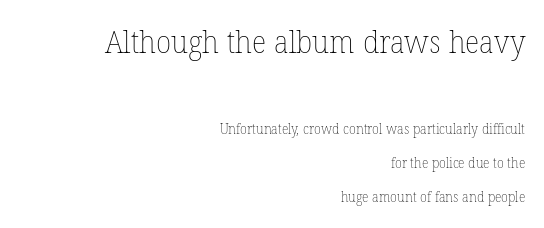
The line texture is even and compact thanks to regular tracking. Quick note: interline space is abundant. Underline: absent. The face used here is proportionally spaced, like ordinary book or web type. This sample is right-justified, so line beginnings fall wherever the words allow.
